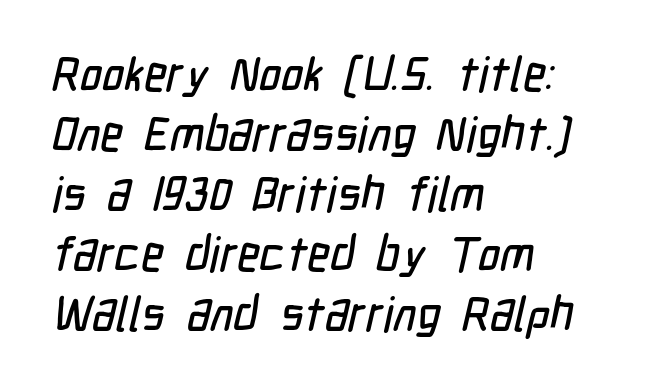
The passage is arranged the way most books set body copy — flush left. The letters advance in unequal steps, a hallmark of proportional type. Descenders hang freely into open space. The line texture is even and compact thanks to regular tracking. In terms of letterform style, serifs are entirely absent. Students, observe: this is what conventionally led text looks like.
